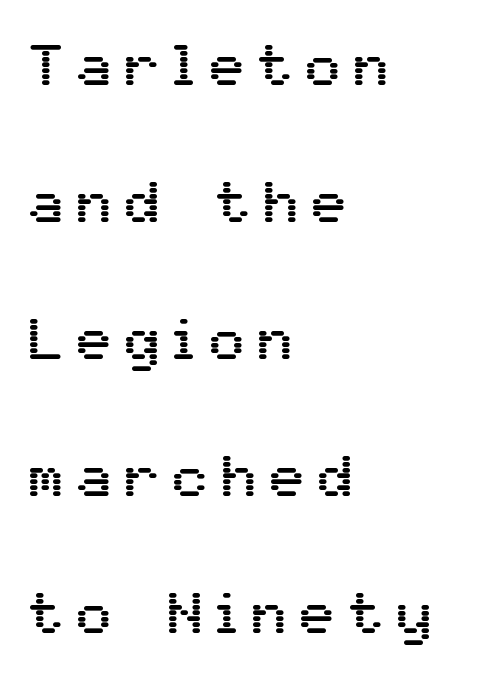
Q: Is the text italic (slanted)? A: No, it is upright.
Q: Is the typeface a serif or a sans-serif typeface? A: Sans-serif.
Q: Is the text underlined? A: No.
Q: How is the paragraph aligned? A: Left-aligned.
Q: Is the spacing between letters normal or unusually wide? A: Unusually wide.
Q: Is the spacing between lines tight, normal or loose? A: Loose.
Q: Width (condensed, normal, or wide)? A: Normal.
Q: Stroke contrast? A: Medium.
Q: x-height? A: Medium.
Q: Monospaced? A: No.
